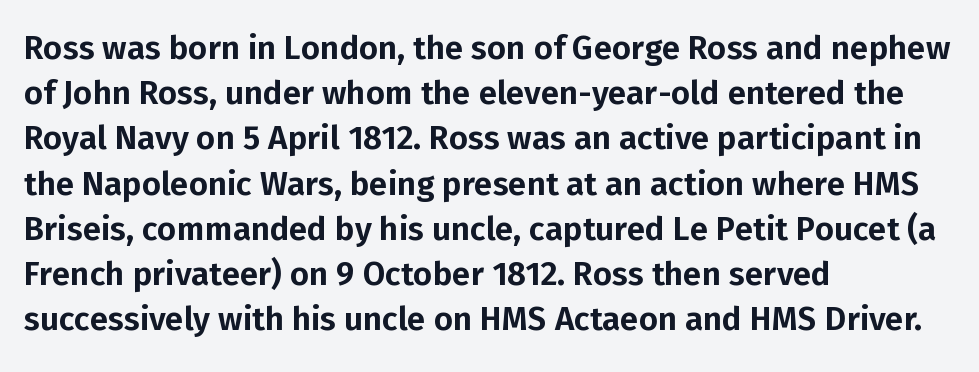
Q: Is the text italic (slanted)? A: No, it is upright.
Q: Is the typeface a serif or a sans-serif typeface? A: Sans-serif.
Q: Is the text underlined? A: No.
Q: How is the paragraph aligned? A: Left-aligned.
Q: Is the spacing between letters normal or unusually wide? A: Normal.
Q: Is the spacing between lines tight, normal or loose? A: Normal.
Q: Width (condensed, normal, or wide)? A: Normal.
Q: Stroke contrast? A: Low.
Q: x-height? A: Medium.
Q: Monospaced? A: No.
